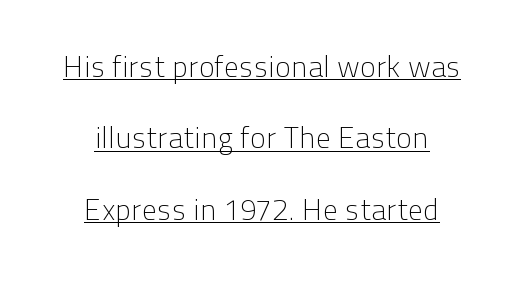
Q: Is the text bold? A: No.
Q: Is the text italic (slanted)? A: No, it is upright.
Q: Is the typeface a serif or a sans-serif typeface? A: Sans-serif.
Q: Is the text underlined? A: Yes.
Q: Is the spacing between letters normal or unusually wide? A: Normal.
Q: Is the spacing between lines tight, normal or loose? A: Loose.
Q: Width (condensed, normal, or wide)? A: Normal.
Q: Stroke contrast? A: Low.
Q: x-height? A: Medium.
Q: Monospaced? A: No.
